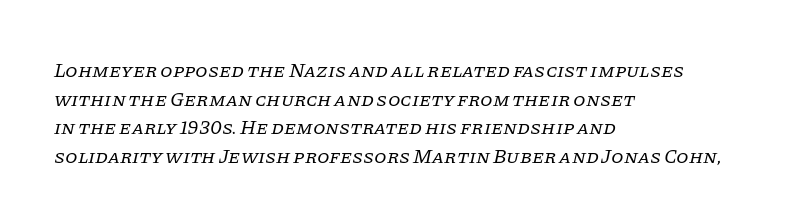
The image shows 20 px text type, italic (leaning right); set left-aligned, normal line spacing (1.43x), normal letter spacing, not underlined.
